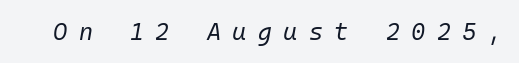
The weight would be labelled regular, book, light, or lighter still. An italicized treatment has been applied to the whole sample. The passage shown has open, widely tracked lettering throughout. Beneath every word, the page is bare.
